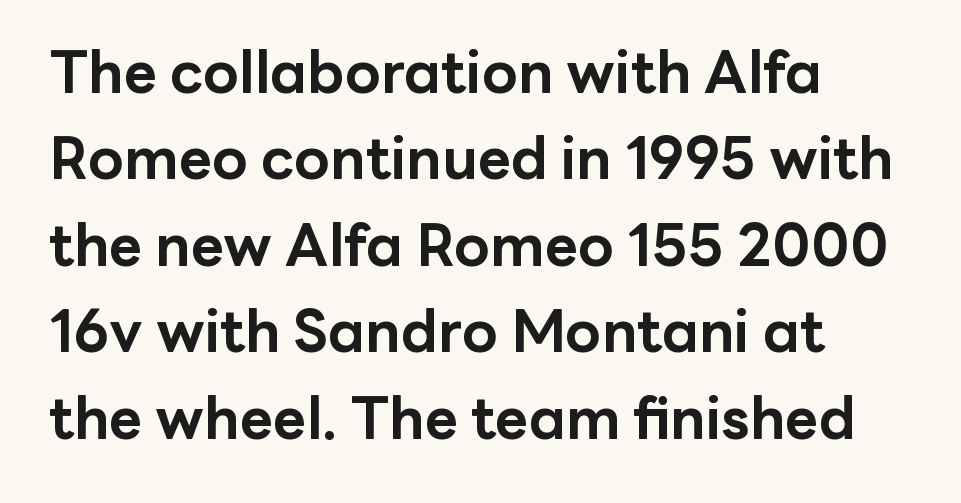
The passage shown is typeset with a sans-serif family. In terms of posture, this sample is upright. Typographic density is high because the face is bold. How are the letters spaced? Ordinarily, with no added tracking. This rendering features lettering with no underline.
